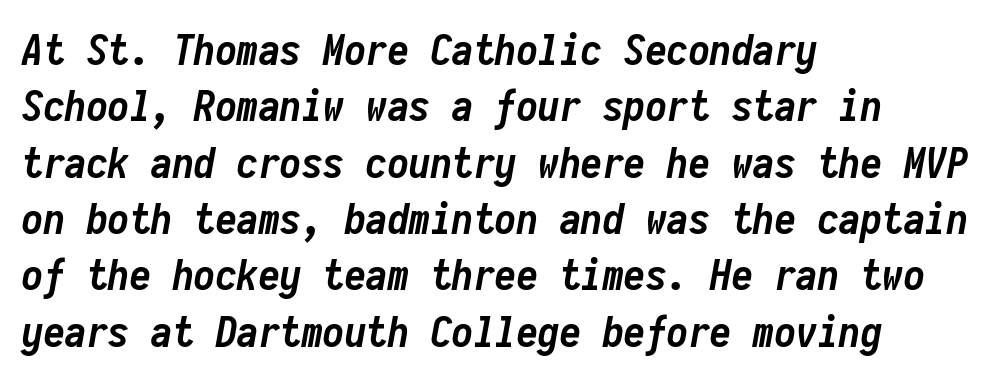
The image shows 43 px semibold, condensed type, italic (leaning right), monospaced; set left-aligned, normal line spacing (1.31x), normal letter spacing, not underlined; low stroke contrast and a medium x-height.
